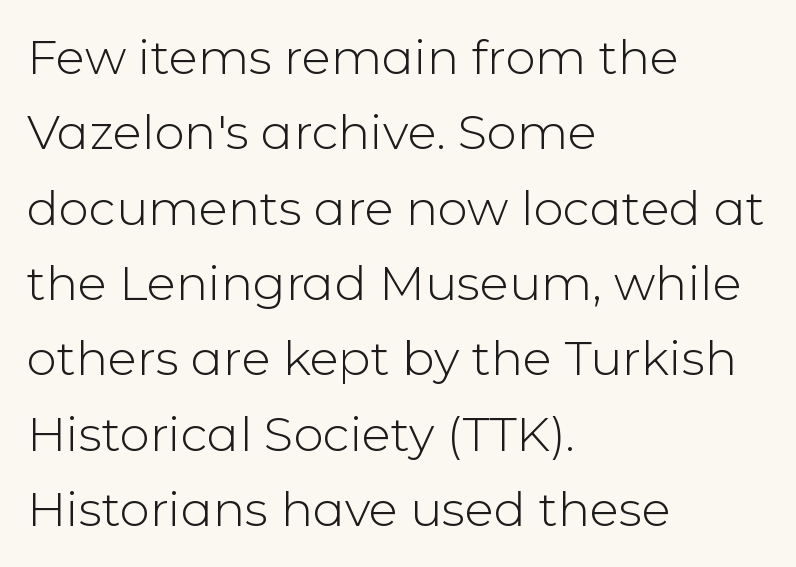
The passage shown stacks its lines at a standard gap. This rendering leaves character spacing at its baseline value. Just letters on the line, the space beneath them empty. A light-to-regular cut is what we see here.
